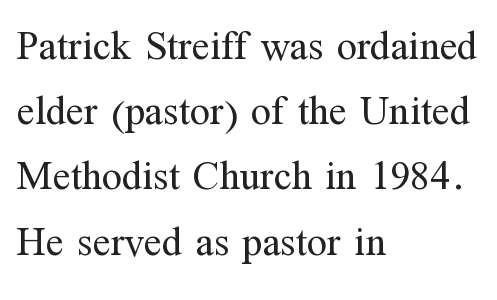
{"serif": "yes", "italic": "no", "bold": "no", "weight": "regular", "width": "normal", "stroke_contrast": "medium", "x_height": "medium", "monospaced": "no", "underline": "no", "align": "left", "line_spacing": "normal", "line_spacing_ratio": 1.59, "letter_spacing": "normal", "letter_spacing_em": 0.0, "glyph_px": 41}
